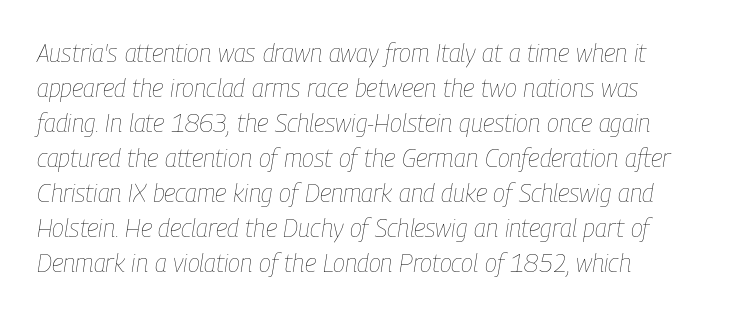
Q: Is the text bold? A: No.
Q: Is the text italic (slanted)? A: Yes, it leans right by about 9 degrees.
Q: Is the text underlined? A: No.
Q: How is the paragraph aligned? A: Left-aligned.
Q: Is the spacing between letters normal or unusually wide? A: Normal.
Q: Is the spacing between lines tight, normal or loose? A: Normal.
